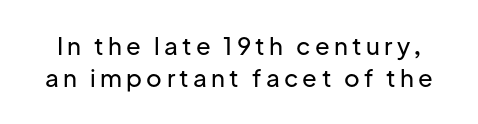
Check under the words: just untouched page. Compared with typical paragraphs, the rows here are spaced about the same. A typesetter would mark this as roman, not italic.
